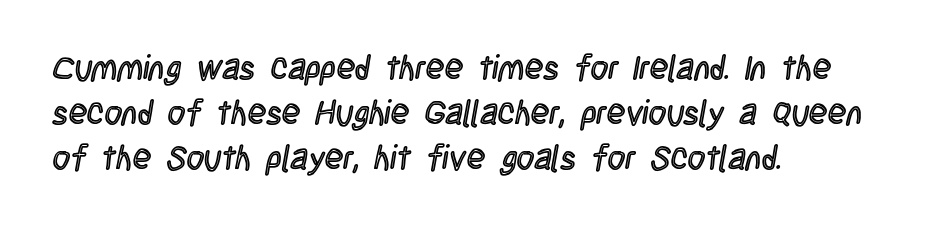
The image shows 34 px condensed type; set left-aligned, normal line spacing (1.32x), normal letter spacing, not underlined; a large x-height.
